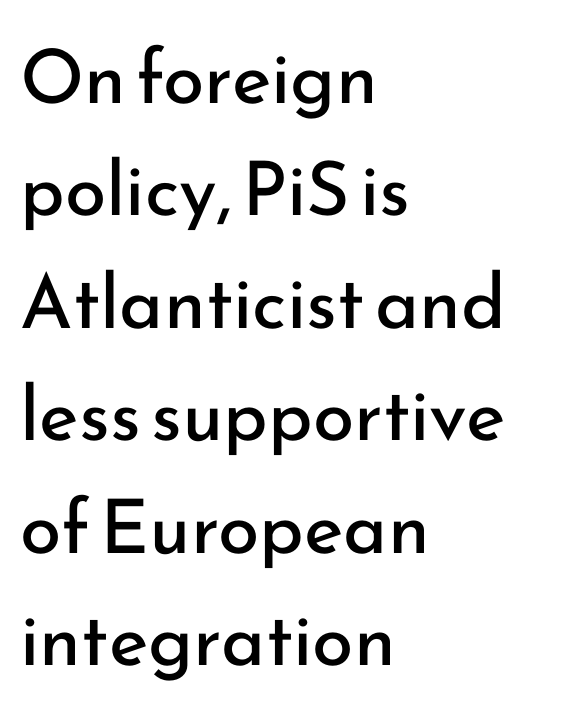
{"serif": "no", "italic": "no", "bold": "no", "weight": "regular", "width": "normal", "stroke_contrast": "low", "x_height": "small", "monospaced": "no", "underline": "no", "align": "left", "line_spacing": "normal", "line_spacing_ratio": 1.5, "letter_spacing": "normal", "letter_spacing_em": 0.0, "glyph_px": 75}
